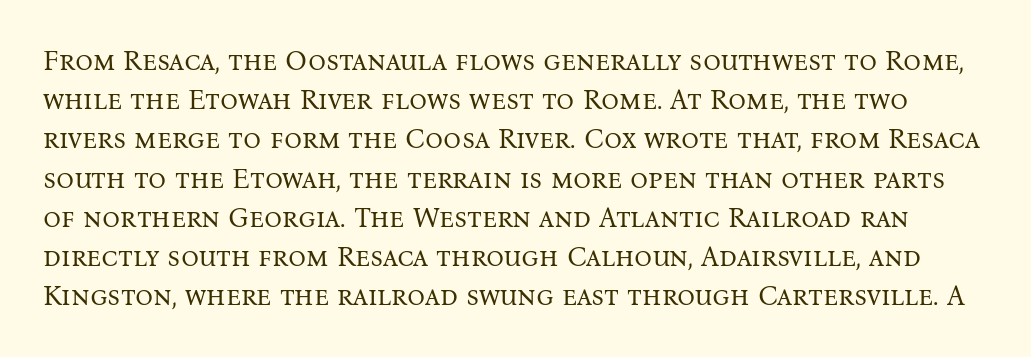
Q: Is the text bold? A: No.
Q: Is the text italic (slanted)? A: No, it is upright.
Q: Is the typeface a serif or a sans-serif typeface? A: Serif.
Q: Is the text underlined? A: No.
Q: Is the spacing between letters normal or unusually wide? A: Normal.
Q: Is the spacing between lines tight, normal or loose? A: Normal.
Q: Width (condensed, normal, or wide)? A: Normal.
Q: Stroke contrast? A: Medium.
Q: x-height? A: Medium.
Q: Monospaced? A: No.
